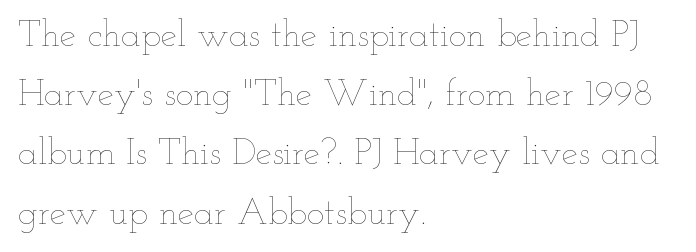
Default kerning and tracking; the words read as compact shapes. Horizontal bands of white between lines are of average thickness. The passage shown is typed in a proportional face where columns would drift. Nothing heavy about these letters — not bold at all. A clean baseline with only descenders dipping below it.
